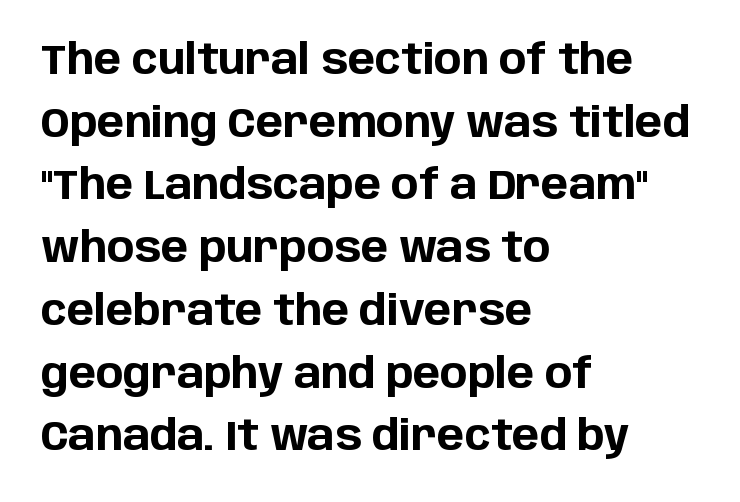
The image shows 41 px bold sans-serif type, upright; set left-aligned, normal line spacing (1.53x), normal letter spacing, not underlined; low stroke contrast and a large x-height.
